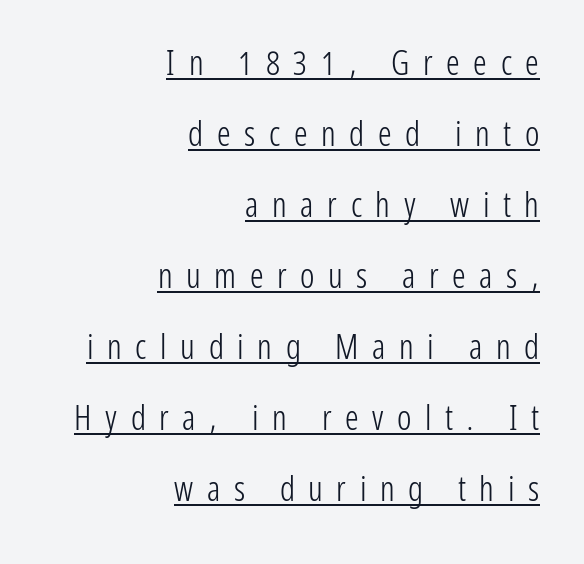
{"serif": "no", "italic": "no", "bold": "no", "weight": "light", "width": "condensed", "stroke_contrast": "low", "x_height": "medium", "monospaced": "no", "underline": "yes", "align": "right", "line_spacing": "loose", "line_spacing_ratio": 2.09, "letter_spacing": "wide", "letter_spacing_em": 0.4, "glyph_px": 34}
